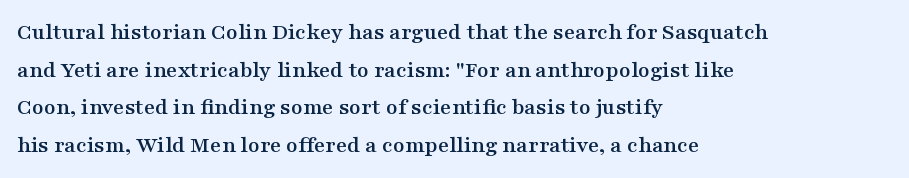
The image shows 24 px text type, upright; set left-aligned, normal line spacing (1.57x), normal letter spacing, not underlined.
